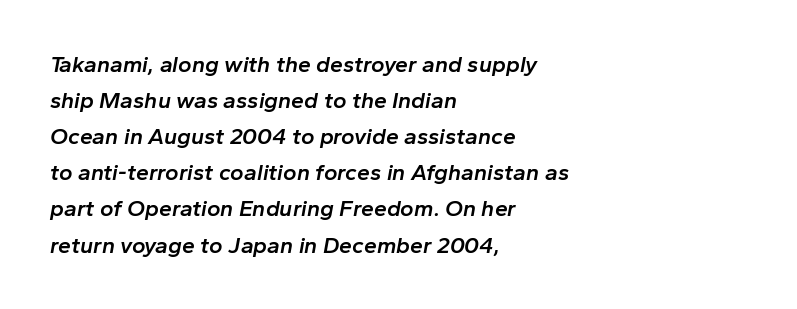
{"italic": "yes", "lean": "right", "slant_degrees": 10, "bold": "semi", "underline": "no", "align": "left", "line_spacing": "normal", "line_spacing_ratio": 1.57, "letter_spacing": "normal", "letter_spacing_em": 0.0, "glyph_px": 23}
